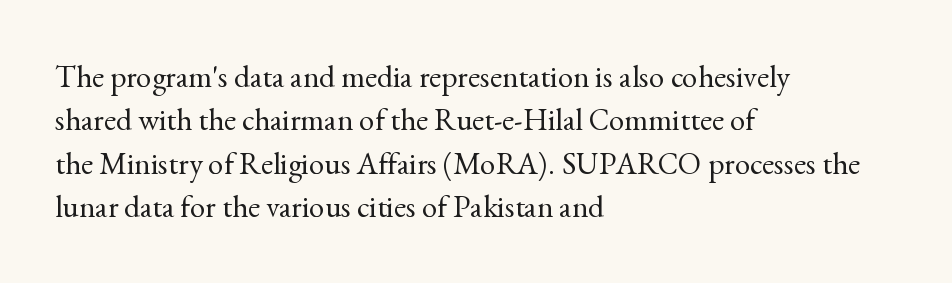
Q: Is the text bold? A: No.
Q: Is the text italic (slanted)? A: No, it is upright.
Q: Is the typeface a serif or a sans-serif typeface? A: Serif.
Q: Is the text underlined? A: No.
Q: How is the paragraph aligned? A: Left-aligned.
Q: Is the spacing between letters normal or unusually wide? A: Normal.
Q: Is the spacing between lines tight, normal or loose? A: Normal.
Q: Width (condensed, normal, or wide)? A: Normal.
Q: x-height? A: Small.
Q: Monospaced? A: No.
